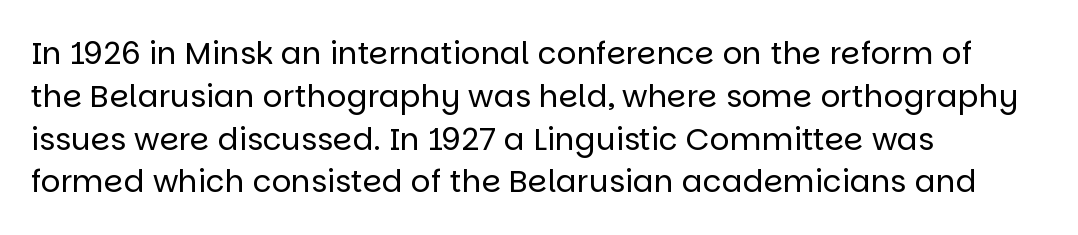
Q: Is the text bold? A: No.
Q: Is the text italic (slanted)? A: No, it is upright.
Q: Is the typeface a serif or a sans-serif typeface? A: Sans-serif.
Q: Is the text underlined? A: No.
Q: How is the paragraph aligned? A: Left-aligned.
Q: Is the spacing between letters normal or unusually wide? A: Normal.
Q: Is the spacing between lines tight, normal or loose? A: Normal.
Q: Width (condensed, normal, or wide)? A: Normal.
Q: Stroke contrast? A: Low.
Q: x-height? A: Large.
Q: Monospaced? A: No.
